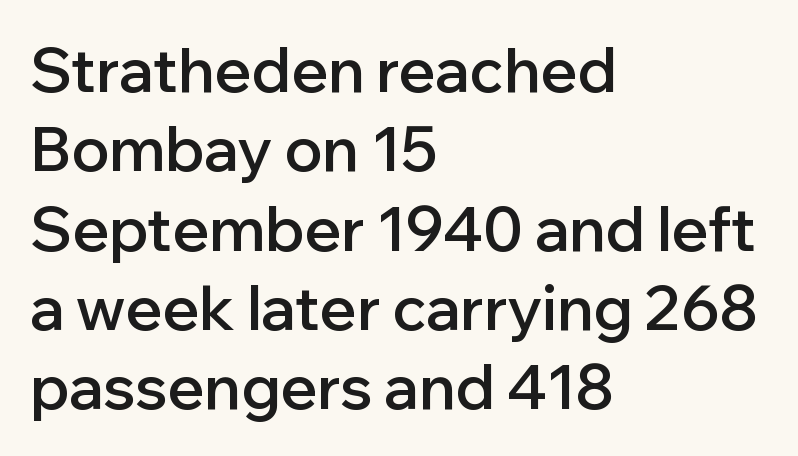
The image shows 61 px semibold sans-serif type, upright; set left-aligned, normal line spacing (1.3x), normal letter spacing, not underlined; low stroke contrast and a medium x-height.
